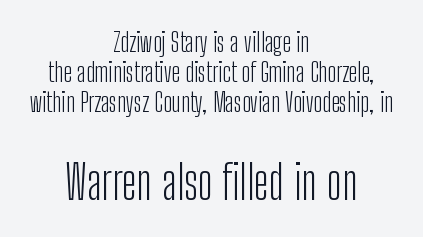
Does the lettering tilt? It doesn't — this is upright. You could not count columns in this text — the font is proportionally spaced. Tightly led — the rows are bunched. The weight would be labelled regular, book, light, or lighter still.
